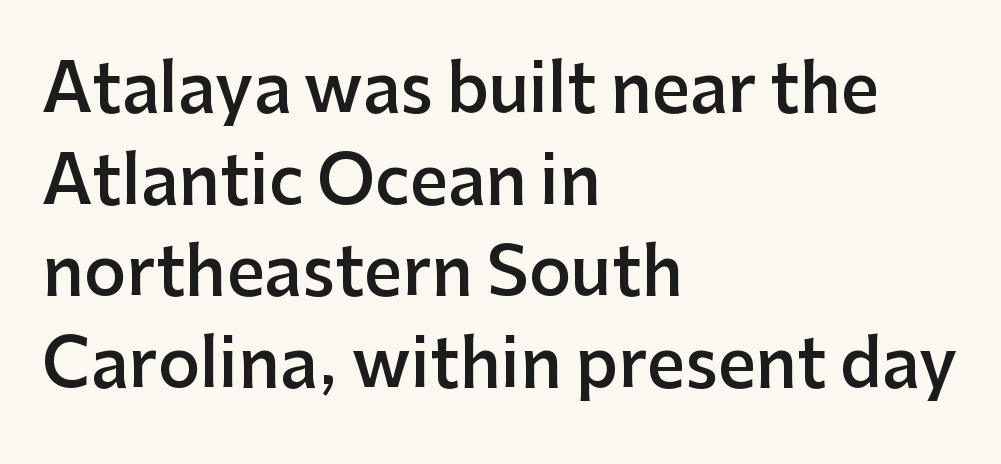
Stroke terminals: plain, sans-serif. Vertical strokes here are truly vertical. This sample uses plain, unmodified letter spacing. Each line starts at the same left margin while the right side varies.
